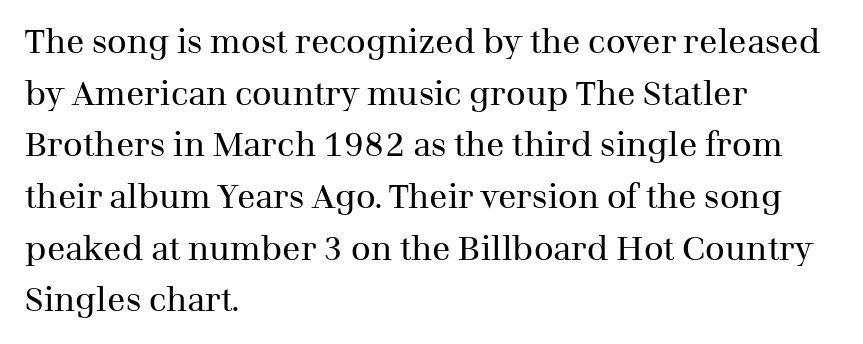
Q: Is the text bold? A: No.
Q: Is the text italic (slanted)? A: No, it is upright.
Q: Is the typeface a serif or a sans-serif typeface? A: Serif.
Q: Is the text underlined? A: No.
Q: How is the paragraph aligned? A: Left-aligned.
Q: Is the spacing between letters normal or unusually wide? A: Normal.
Q: Is the spacing between lines tight, normal or loose? A: Normal.
Q: Width (condensed, normal, or wide)? A: Normal.
Q: Stroke contrast? A: Medium.
Q: x-height? A: Medium.
Q: Monospaced? A: No.
